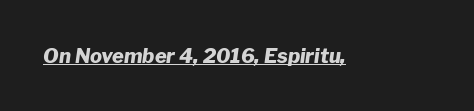
{"italic": "yes", "lean": "right", "slant_degrees": 8, "bold": "yes", "underline": "yes", "letter_spacing": "normal", "letter_spacing_em": 0.0, "glyph_px": 20}
